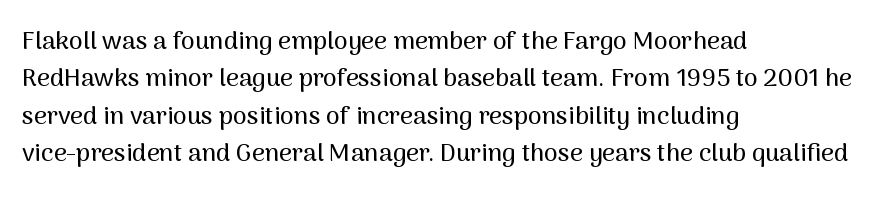
Q: Is the text italic (slanted)? A: No, it is upright.
Q: Is the text underlined? A: No.
Q: How is the paragraph aligned? A: Left-aligned.
Q: Is the spacing between letters normal or unusually wide? A: Normal.
Q: Is the spacing between lines tight, normal or loose? A: Normal.
